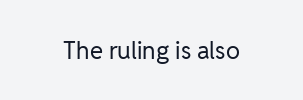
The image shows 24 px text type, upright; set normal letter spacing, not underlined.
